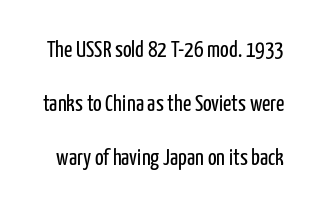
The image shows 23 px text type, upright; set loose line spacing (2.34x), normal letter spacing, not underlined.
